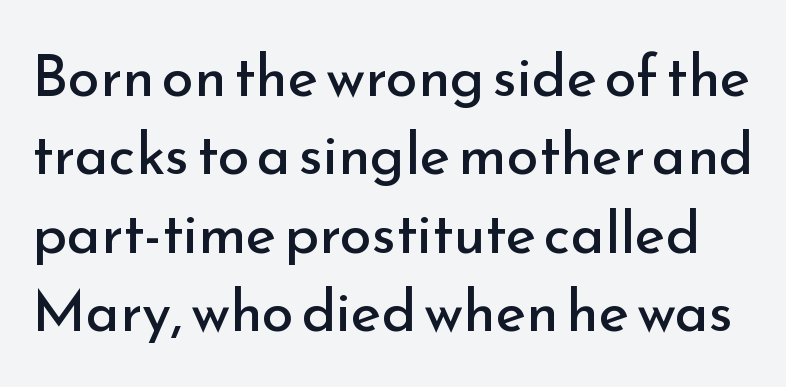
Counters stay open thanks to moderate or lighter strokes. Varying glyph widths throughout — classic text-font behaviour. The line-height multiplier appears to be the usual default. Beneath every word, the page is bare.
